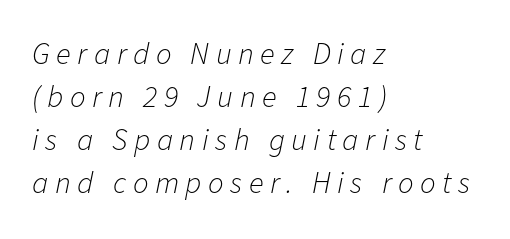
The image shows 31 px light type, italic (leaning right); set left-aligned, normal line spacing (1.39x), unusually wide letter spacing (+0.21 em), not underlined; low stroke contrast and a medium x-height.
